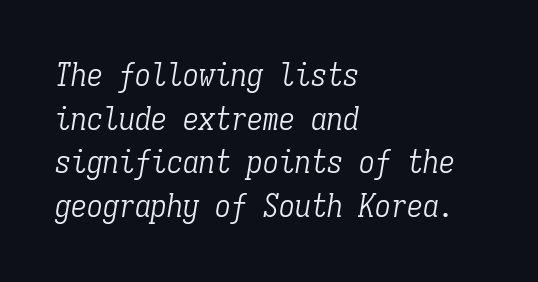
Think of a typewriter: that constant character pitch is what you see here. The typesetting does not lean heavy: it is not bold. Small tapered or slab feet sit at the stroke ends, so this counts as serif. This is oblique type, the kind used for emphasis or titles. Nobody drew a line under any word here.
